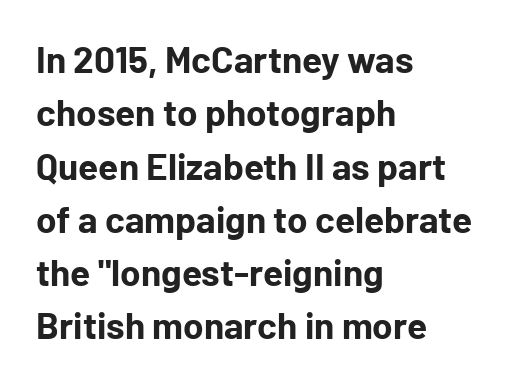
The face used here has the dense, thick strokes of a bold. Check under the words: just untouched page. Caption: multi-line text, flush left, ragged right. The face used here is rendered with its standard letterfit. Spacing verdict: proportional, widths tailored to each character.
